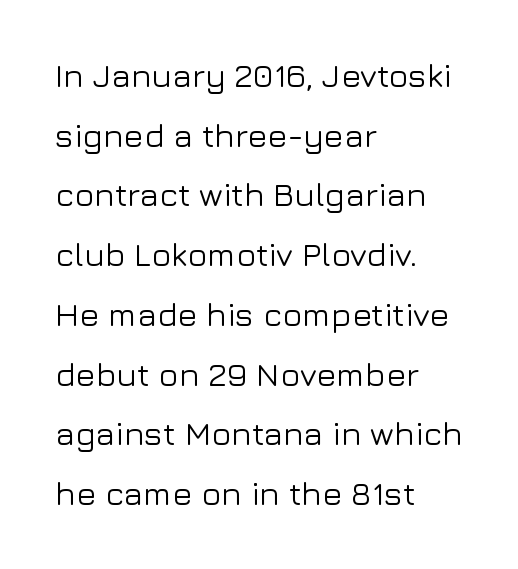
Honestly, the letter spacing is just normal — you wouldn't notice it. Posture: straight, roman, zero tilt. One-word summary of the alignment: left. In terms of letterform style, serifs are entirely absent. The space directly below the letters is spotless. Spacing verdict: proportional, widths tailored to each character.
